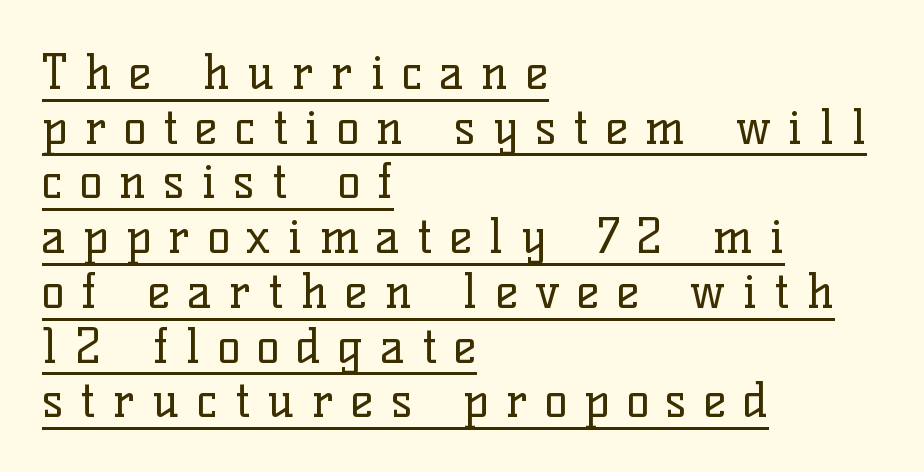
The image shows 48 px regular-weight serif type, upright; set left-aligned, tight line spacing (1.14x), unusually wide letter spacing (+0.36 em), underlined; low stroke contrast and a medium x-height.
